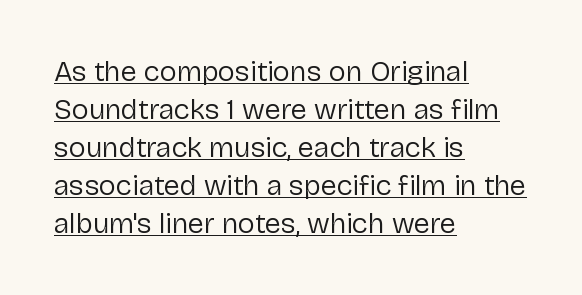
Stems and bowls with no extra thickness — not bold. Regarding leading, the lines here are spaced in the standard way. Does the lettering tilt? It doesn't — this is upright. The designer went with a sans here, leaving each stem footless.
